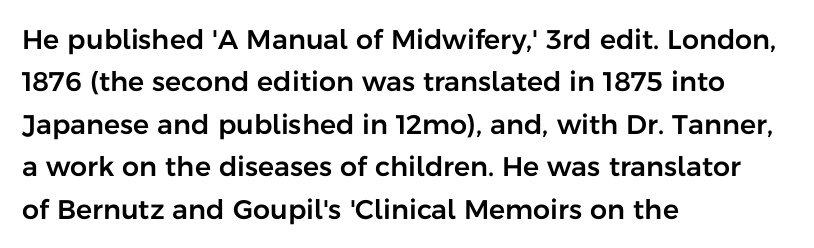
Successive baselines arrive at the customary interval. Tall strokes in this sample are plumb rather than angled. Where is the straight margin? On the left. Lines of text with bare space underneath. Each word holds together tightly as a unit, with standard inter-letter gaps.
